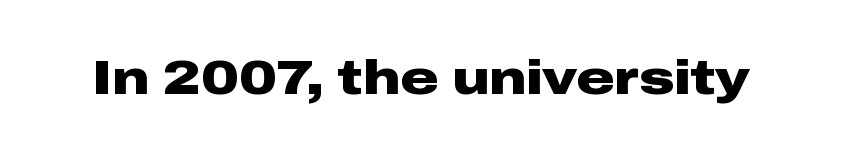
The rendering shows plain stroke endings on the letterforms — a sans-serif design. Tall strokes in this sample are plumb rather than angled. The baseline area is clear. Set as a true bold cut, around the 700 mark.
